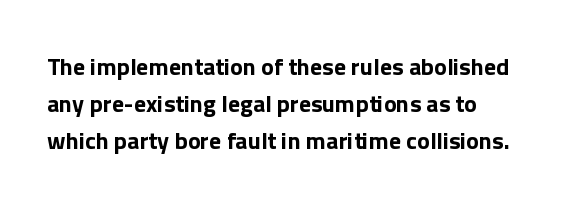
Q: Is the text bold? A: Yes.
Q: Is the text italic (slanted)? A: No, it is upright.
Q: Is the text underlined? A: No.
Q: Is the spacing between letters normal or unusually wide? A: Normal.
Q: Is the spacing between lines tight, normal or loose? A: Normal.
